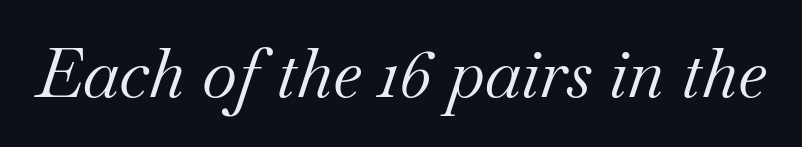
The image shows 68 px regular-weight serif type, italic (leaning right); set normal letter spacing, not underlined; medium stroke contrast and a small x-height.
